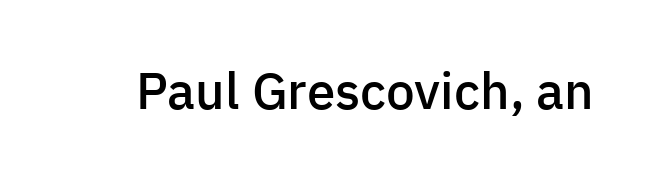
Q: Is the text bold? A: Semi-bold.
Q: Is the text italic (slanted)? A: No, it is upright.
Q: Is the typeface a serif or a sans-serif typeface? A: Sans-serif.
Q: Is the text underlined? A: No.
Q: Is the spacing between letters normal or unusually wide? A: Normal.
Q: Width (condensed, normal, or wide)? A: Normal.
Q: Stroke contrast? A: Low.
Q: x-height? A: Medium.
Q: Monospaced? A: No.
